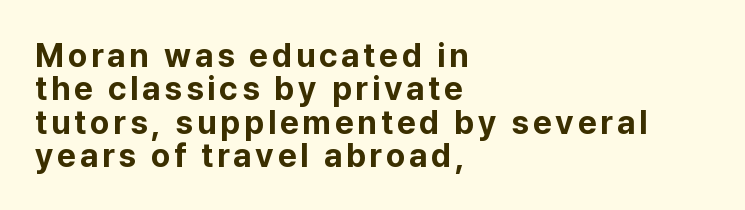
{"serif": "no", "italic": "no", "bold": "yes", "weight": "bold", "width": "normal", "stroke_contrast": "low", "x_height": "medium", "monospaced": "no", "underline": "no", "align": "left", "line_spacing": "tight", "line_spacing_ratio": 1.01, "glyph_px": 33}
